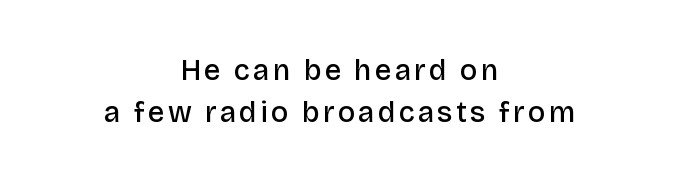
{"serif": "no", "italic": "no", "bold": "semi", "weight": "semibold", "width": "normal", "stroke_contrast": "low", "x_height": "large", "monospaced": "no", "underline": "no", "align": "center", "line_spacing": "normal", "line_spacing_ratio": 1.45, "glyph_px": 29}
